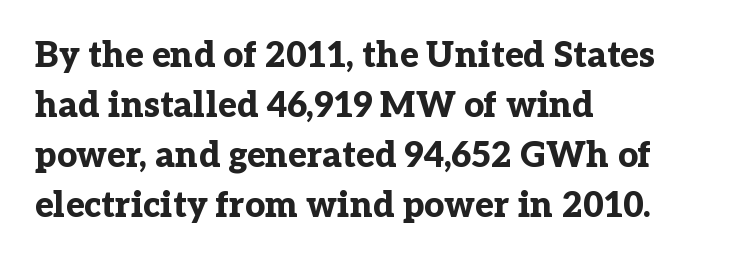
The image shows 35 px bold serif type, upright; set left-aligned, normal line spacing (1.43x), normal letter spacing, not underlined; low stroke contrast and a medium x-height.
